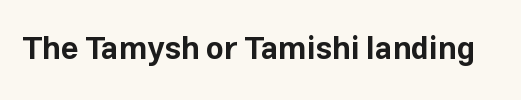
The image shows 31 px bold sans-serif type, upright; set normal letter spacing, not underlined; low stroke contrast and a medium x-height.
